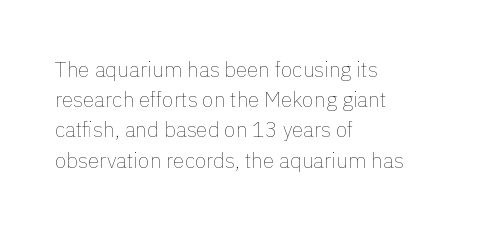
Regarding leading, the lines here are spaced in the standard way. Underline: absent. A classic flush-left, rag-right setting is used for this passage. Every character sits straight up, as roman type does.
